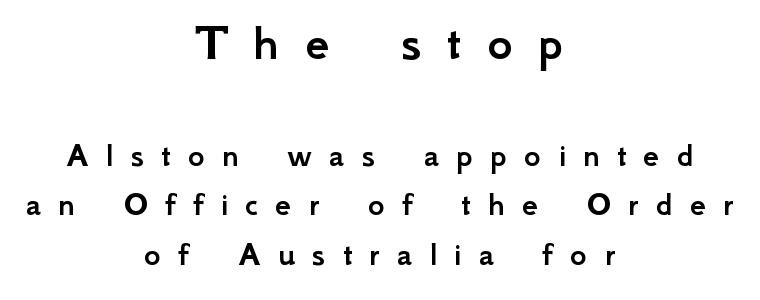
{"serif": "no", "italic": "no", "width": "normal", "stroke_contrast": "low", "x_height": "small", "monospaced": "no", "underline": "no", "align": "center", "line_spacing": "normal", "line_spacing_ratio": 1.38, "letter_spacing": "wide", "letter_spacing_em": 0.47, "larger_block": "first", "size_ratio": 1.5, "glyph_px": 54}
